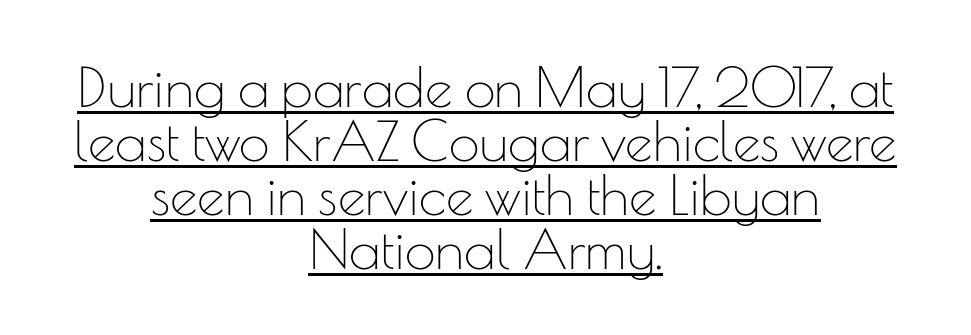
The image shows 55 px thin sans-serif type, upright; set centered, tight line spacing (0.98x), normal letter spacing, underlined; low stroke contrast and a small x-height.
